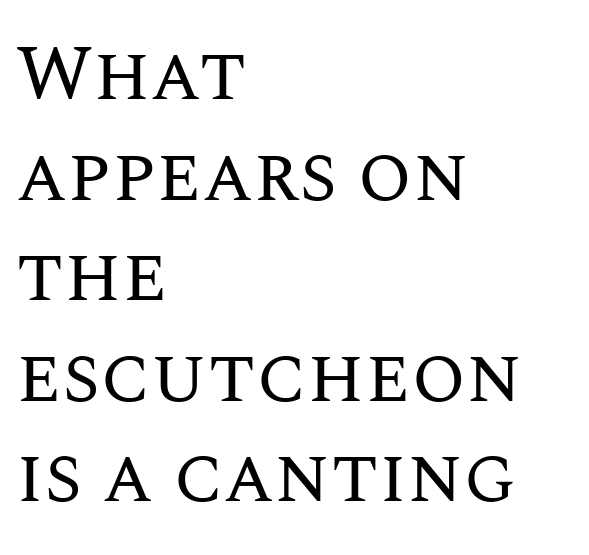
The image shows 78 px regular-weight type, upright; set left-aligned, normal line spacing (1.29x), normal letter spacing, not underlined; medium stroke contrast and a large x-height.
